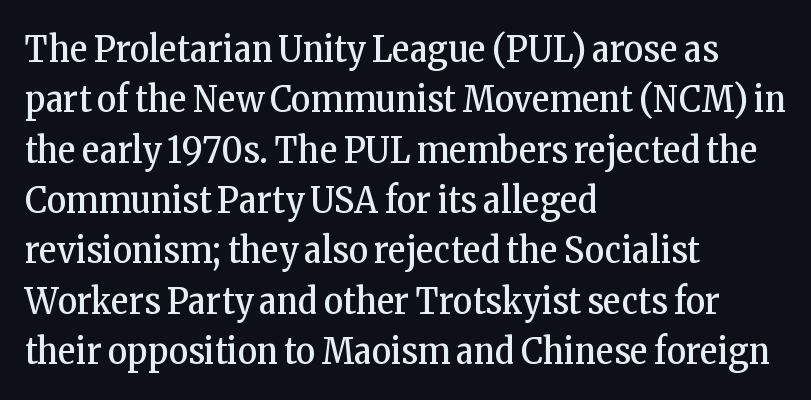
Q: Is the text bold? A: No.
Q: Is the text italic (slanted)? A: No, it is upright.
Q: Is the typeface a serif or a sans-serif typeface? A: Serif.
Q: Is the text underlined? A: No.
Q: How is the paragraph aligned? A: Left-aligned.
Q: Is the spacing between letters normal or unusually wide? A: Normal.
Q: Is the spacing between lines tight, normal or loose? A: Normal.
Q: Width (condensed, normal, or wide)? A: Condensed.
Q: Stroke contrast? A: Low.
Q: x-height? A: Medium.
Q: Monospaced? A: No.
